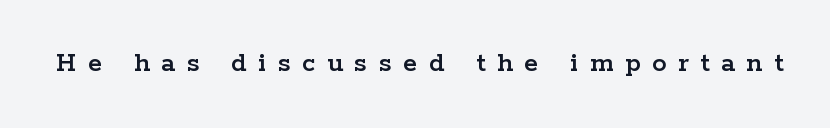
{"serif": "yes", "italic": "no", "width": "wide", "stroke_contrast": "low", "x_height": "medium", "monospaced": "no", "underline": "no", "letter_spacing": "wide", "letter_spacing_em": 0.4, "glyph_px": 29}
